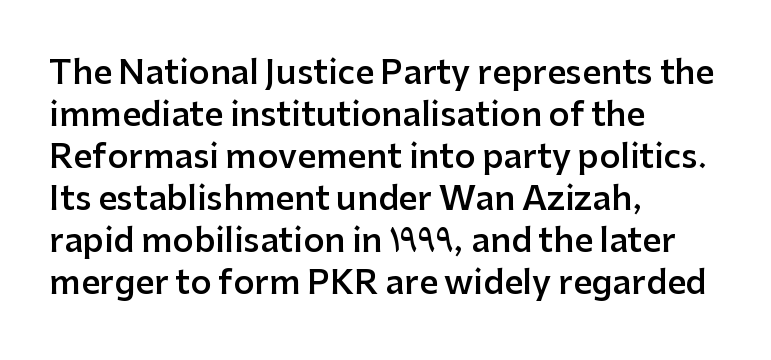
The font family rendered here belongs to the sans-serif group. If you measured baseline to baseline, you'd find a middling distance. The paragraph has a hard left edge and a soft right edge. Only glyphs here, with clear space below each row. Short note: letters normally spaced.
